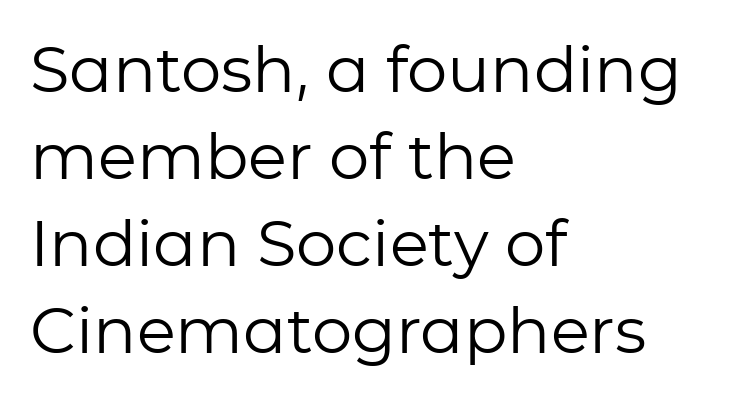
The image shows 64 px regular-weight sans-serif type, upright; set left-aligned, normal line spacing (1.36x), normal letter spacing, not underlined; low stroke contrast and a medium x-height.
